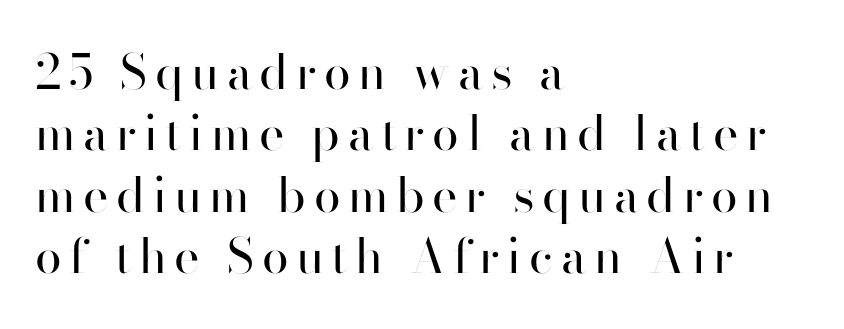
Q: Is the text bold? A: No.
Q: Is the text italic (slanted)? A: No, it is upright.
Q: Is the typeface a serif or a sans-serif typeface? A: Sans-serif.
Q: Is the text underlined? A: No.
Q: How is the paragraph aligned? A: Left-aligned.
Q: Is the spacing between lines tight, normal or loose? A: Normal.
Q: Width (condensed, normal, or wide)? A: Normal.
Q: Stroke contrast? A: High.
Q: x-height? A: Small.
Q: Monospaced? A: No.
